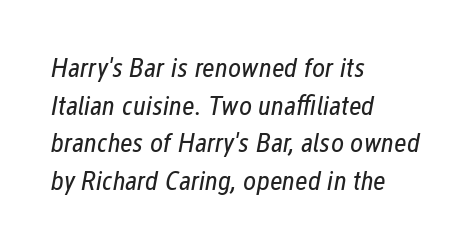
Q: Is the text bold? A: No.
Q: Is the text italic (slanted)? A: Yes, it leans right by about 12 degrees.
Q: Is the text underlined? A: No.
Q: How is the paragraph aligned? A: Left-aligned.
Q: Is the spacing between letters normal or unusually wide? A: Normal.
Q: Is the spacing between lines tight, normal or loose? A: Normal.
Q: Width (condensed, normal, or wide)? A: Condensed.
Q: Stroke contrast? A: Low.
Q: x-height? A: Medium.
Q: Monospaced? A: No.
